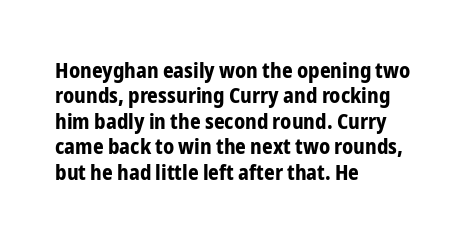
{"italic": "no", "bold": "yes", "underline": "no", "align": "left", "line_spacing_ratio": 1.21, "letter_spacing": "normal", "letter_spacing_em": 0.0, "glyph_px": 21}
